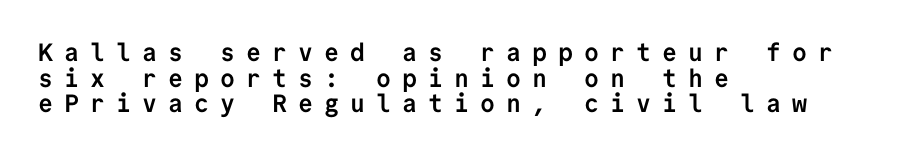
The lines are quadded left. The rendering uses a small line-height, squeezing the rows. The type sits square on the baseline with zero lean. This is heavy type, rendered in bold.
